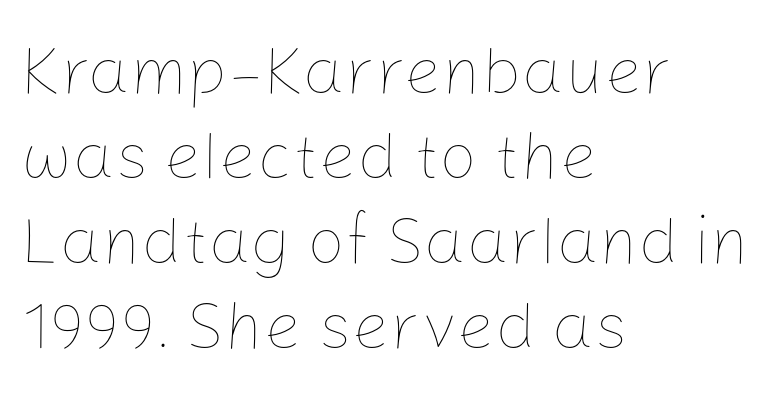
Q: Is the text bold? A: No.
Q: Is the text italic (slanted)? A: No, it is upright.
Q: Is the text underlined? A: No.
Q: How is the paragraph aligned? A: Left-aligned.
Q: Is the spacing between letters normal or unusually wide? A: Normal.
Q: Is the spacing between lines tight, normal or loose? A: Normal.
Q: Width (condensed, normal, or wide)? A: Normal.
Q: Stroke contrast? A: Low.
Q: x-height? A: Medium.
Q: Monospaced? A: No.
